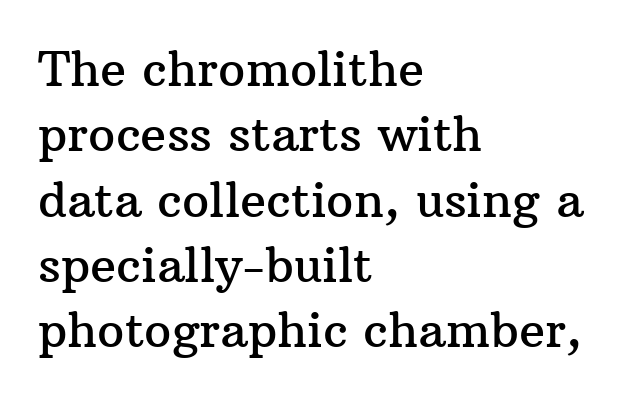
Students, note that the glyphs here touch the page at normal intervals. The passage shown is typed in a proportional face where columns would drift. Unlike a clean sans, this face finishes its strokes with serifs. The rows are spaced the way most documents space them. This sample uses an upright cut, with every glyph sitting square on the baseline. The baseline area is clear.
